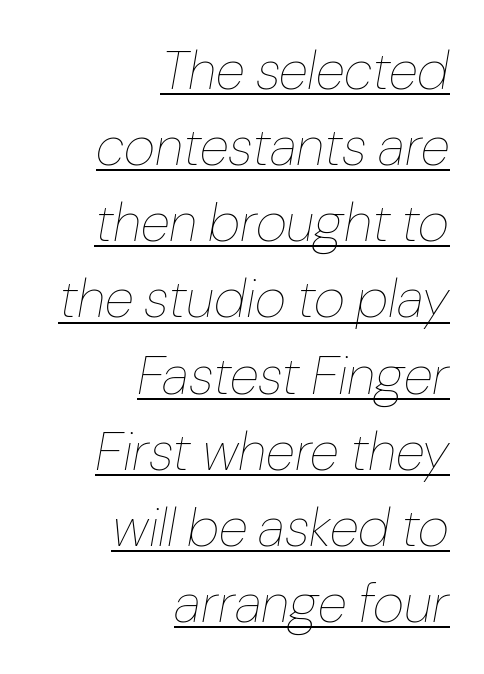
Honestly, the letter spacing is just normal — you wouldn't notice it. A typesetter would call this proportional, since set widths differ per character. Unbolded letterforms with no extra heft. The passage shown leans; its letterforms are oblique. A flush-right, rag-left setting is used for this passage.
